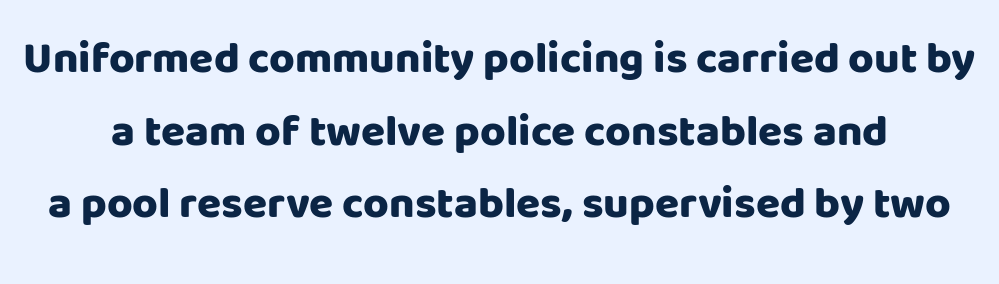
The image shows 44 px heavy sans-serif type, upright; set normal line spacing (1.65x), normal letter spacing, not underlined; low stroke contrast and a large x-height.
